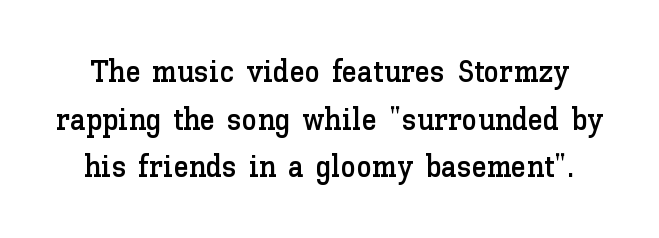
Q: Is the text italic (slanted)? A: No, it is upright.
Q: Is the text underlined? A: No.
Q: Is the spacing between letters normal or unusually wide? A: Normal.
Q: Is the spacing between lines tight, normal or loose? A: Normal.
Q: Width (condensed, normal, or wide)? A: Normal.
Q: Stroke contrast? A: Low.
Q: x-height? A: Medium.
Q: Monospaced? A: No.
